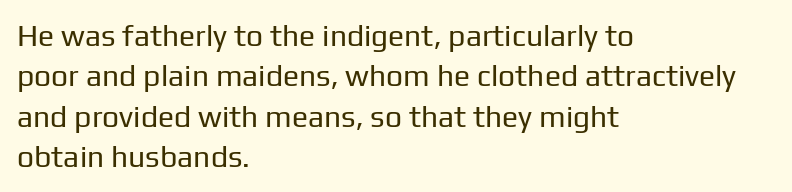
Q: Is the text bold? A: No.
Q: Is the text italic (slanted)? A: No, it is upright.
Q: Is the typeface a serif or a sans-serif typeface? A: Sans-serif.
Q: Is the text underlined? A: No.
Q: How is the paragraph aligned? A: Left-aligned.
Q: Is the spacing between letters normal or unusually wide? A: Normal.
Q: Is the spacing between lines tight, normal or loose? A: Normal.
Q: Width (condensed, normal, or wide)? A: Normal.
Q: Stroke contrast? A: Low.
Q: x-height? A: Medium.
Q: Monospaced? A: No.
